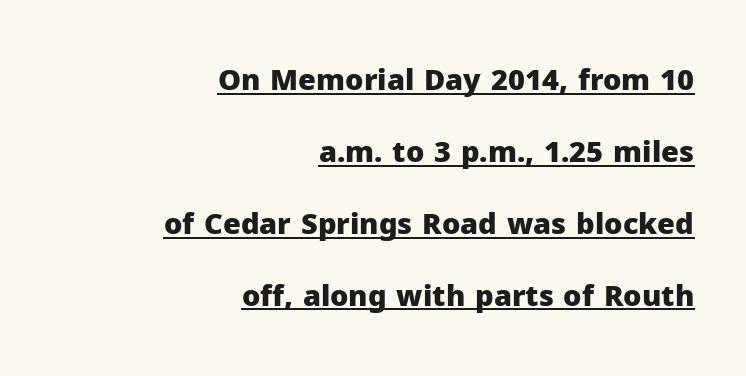
The lettering holds an erect, upright posture throughout. Characters follow at the spacing the type designer built in. Short and long lines alike share a common ending point at right. Compared with undecorated copy, this sample adds a rule below the words. Chunky letters — that's bold for sure.
